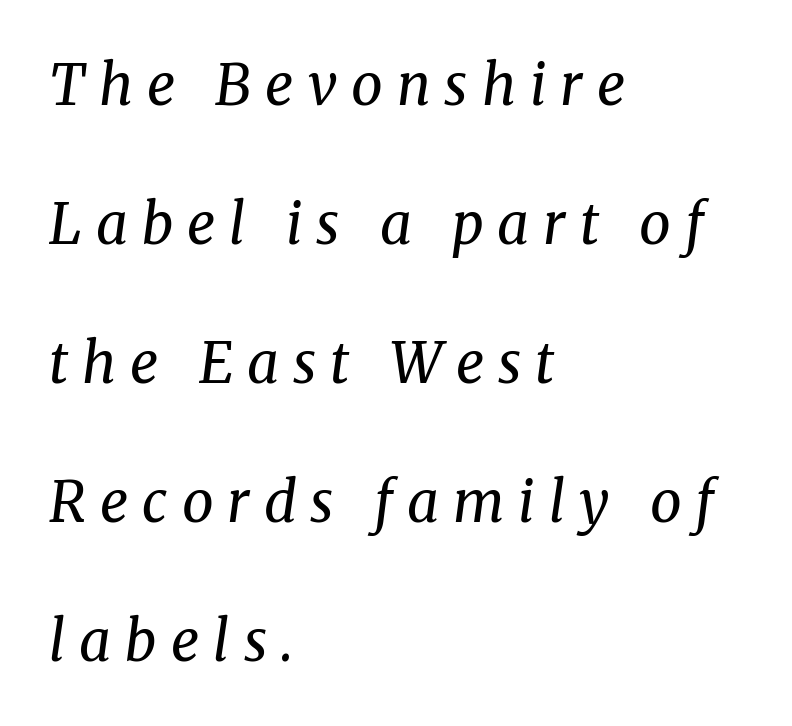
The image shows 56 px regular-weight serif type, italic (leaning right); set left-aligned, loose line spacing (2.48x), unusually wide letter spacing (+0.25 em), not underlined; medium stroke contrast and a medium x-height.
